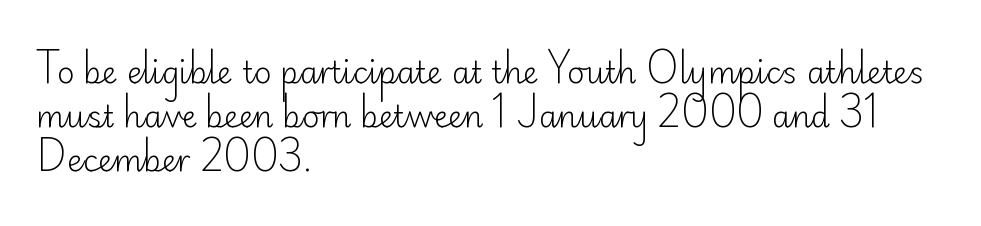
Students, note that the glyphs here touch the page at normal intervals. Descender tails drop into unmarked territory. Nope, not italic — everything's standing straight. Summary of vertical rhythm: regular, with standard interline spacing.
